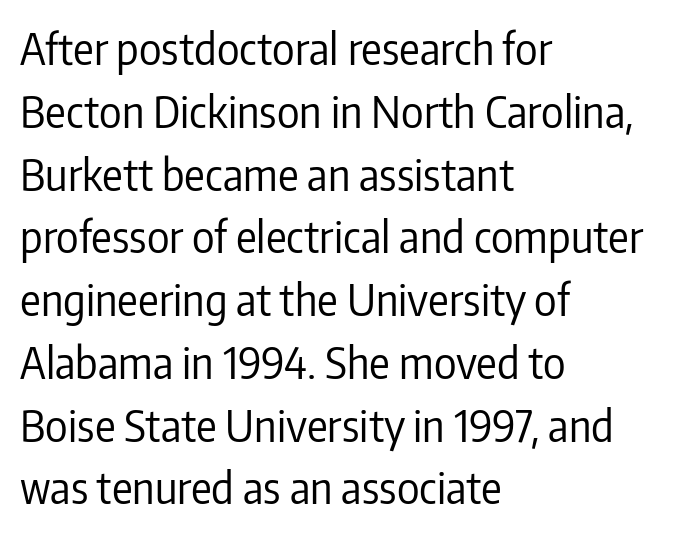
The image shows 43 px regular-weight, condensed sans-serif type, upright; set left-aligned, normal line spacing (1.46x), normal letter spacing, not underlined; low stroke contrast and a medium x-height.
